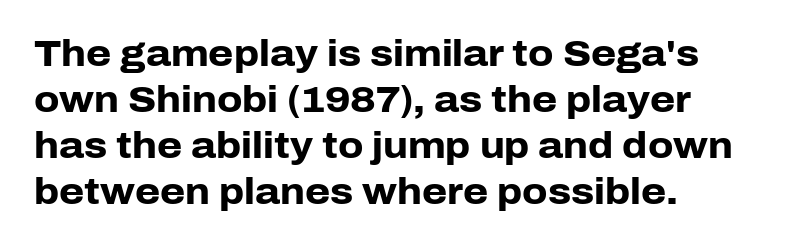
{"serif": "no", "italic": "no", "bold": "yes", "weight": "heavy", "width": "normal", "stroke_contrast": "low", "x_height": "medium", "monospaced": "no", "underline": "no", "align": "left", "line_spacing": "normal", "line_spacing_ratio": 1.28, "letter_spacing": "normal", "letter_spacing_em": 0.0, "glyph_px": 36}
